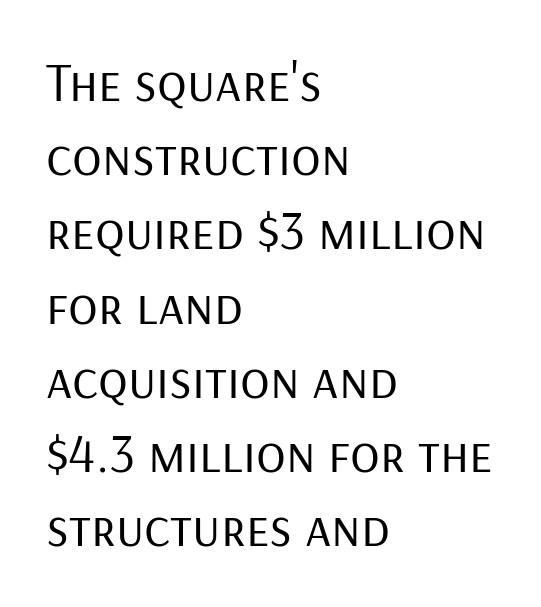
Q: Is the text bold? A: No.
Q: Is the text italic (slanted)? A: No, it is upright.
Q: Is the typeface a serif or a sans-serif typeface? A: Sans-serif.
Q: Is the text underlined? A: No.
Q: How is the paragraph aligned? A: Left-aligned.
Q: Is the spacing between letters normal or unusually wide? A: Normal.
Q: Is the spacing between lines tight, normal or loose? A: Normal.
Q: Width (condensed, normal, or wide)? A: Normal.
Q: Stroke contrast? A: Low.
Q: x-height? A: Medium.
Q: Monospaced? A: No.
